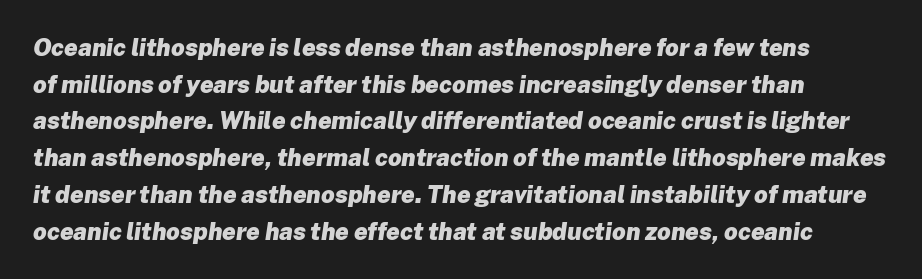
{"italic": "yes", "lean": "right", "slant_degrees": 8, "bold": "yes", "underline": "no", "line_spacing": "normal", "line_spacing_ratio": 1.53, "letter_spacing": "normal", "letter_spacing_em": 0.0, "glyph_px": 24}
